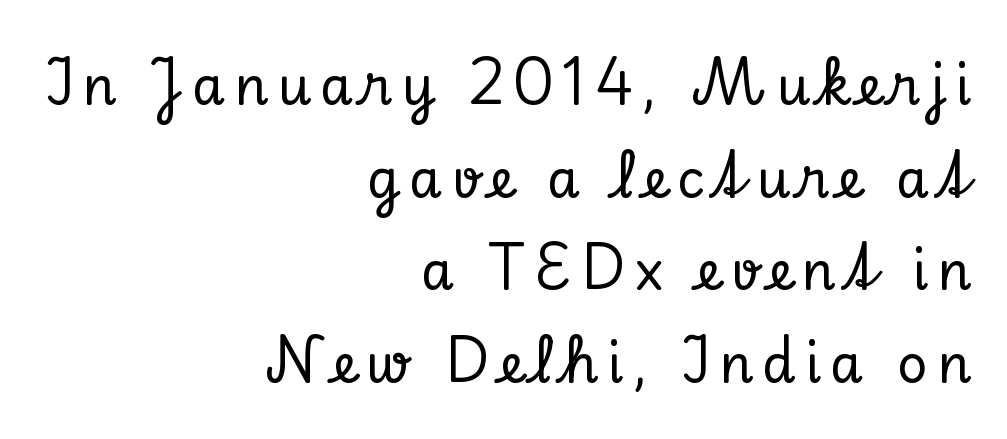
This sample has the flowing, uneven cadence of proportional lettering. Posture: upright roman. Which margin do the lines hug? The right one — the left edge is uneven.
